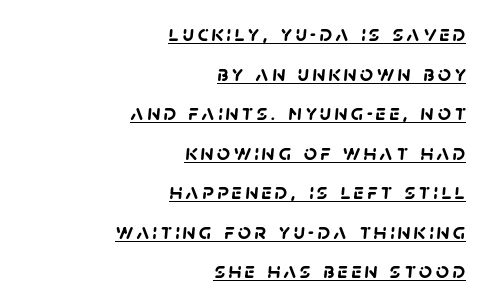
Q: Is the text bold? A: Yes.
Q: Is the text underlined? A: Yes.
Q: How is the paragraph aligned? A: Right-aligned.
